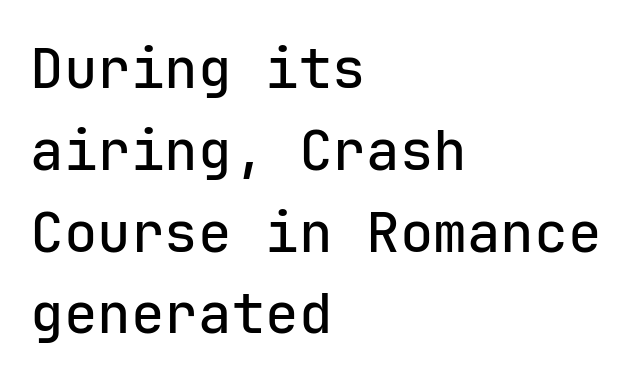
{"serif": "no", "italic": "no", "width": "normal", "stroke_contrast": "low", "x_height": "medium", "monospaced": "yes", "underline": "no", "align": "left", "line_spacing": "normal", "line_spacing_ratio": 1.46, "letter_spacing": "normal", "letter_spacing_em": 0.0, "glyph_px": 56}
